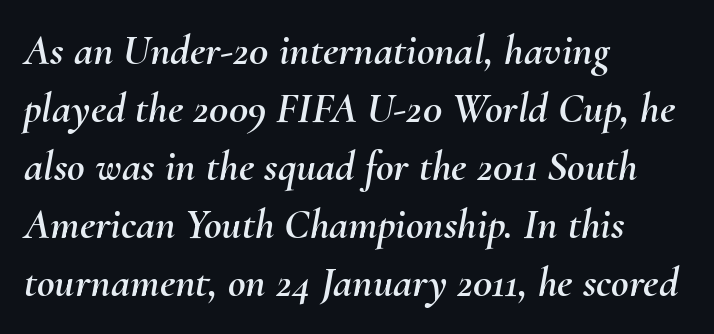
Quick note: underline off. The whole block is typeset with a tilt. These lines are rendered in a variable-pitch font. A normal amount of white space separates one row of letters from the next. Each word holds together tightly as a unit, with standard inter-letter gaps. Horizontally, the lines are justified to the leading edge only.
